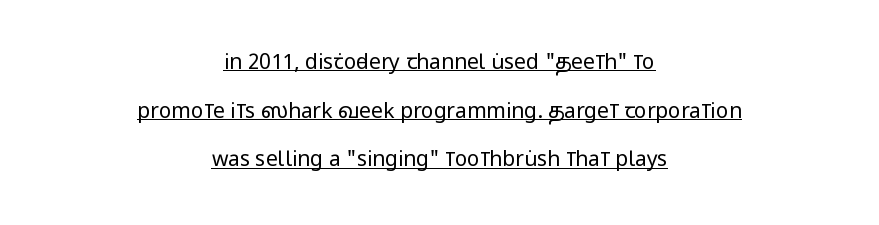
The rendering positions every line midway between the sides. Compared with a typical body face, this is equally light or lighter still. These lines keep a tight, regular rhythm from letter to letter. Underlining? Definitely there.
